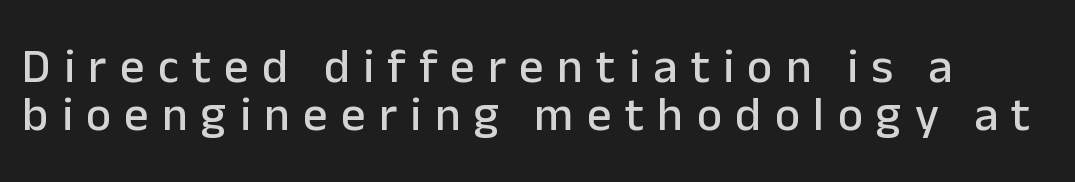
{"serif": "no", "italic": "no", "width": "normal", "stroke_contrast": "low", "x_height": "medium", "monospaced": "no", "underline": "no", "line_spacing": "tight", "line_spacing_ratio": 0.99, "letter_spacing": "wide", "letter_spacing_em": 0.28, "glyph_px": 48}
